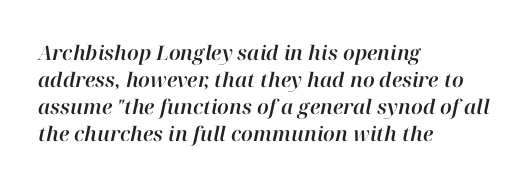
{"italic": "yes", "lean": "right", "slant_degrees": 12, "underline": "no", "align": "left", "line_spacing": "normal", "line_spacing_ratio": 1.35, "letter_spacing": "normal", "letter_spacing_em": 0.0, "glyph_px": 20}
